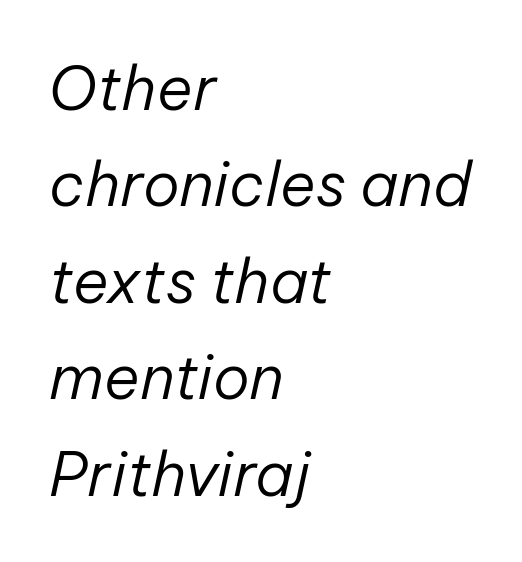
{"italic": "yes", "lean": "right", "slant_degrees": 12, "bold": "no", "weight": "regular", "width": "normal", "stroke_contrast": "low", "x_height": "medium", "monospaced": "no", "underline": "no", "align": "left", "line_spacing": "normal", "line_spacing_ratio": 1.58, "letter_spacing": "normal", "letter_spacing_em": 0.0, "glyph_px": 61}
